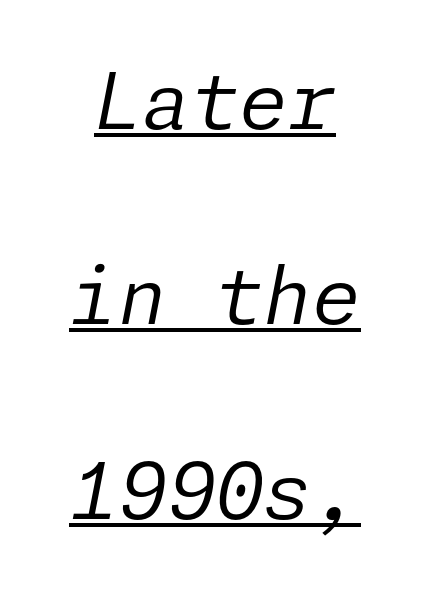
Notice how the stems are inclined rather than vertical — that's the hallmark of italics. Each word holds together tightly as a unit, with standard inter-letter gaps. The lines are spread far apart with generous leading. Honestly, the underline is the first thing you notice here.
